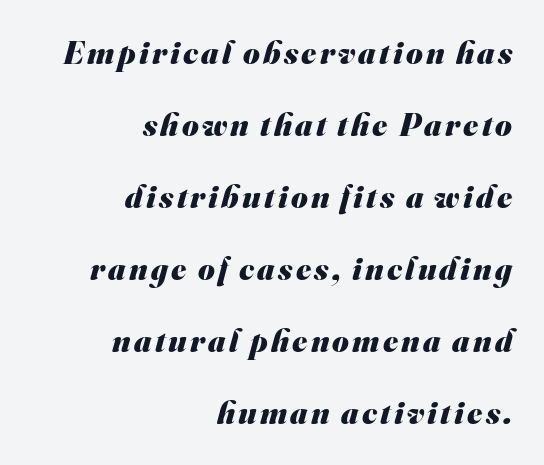
Visually the block forms a straight wall on the right and a jagged coastline on the left. The specimen omits any rule beneath the text block's lines. These lines are rendered in a variable-pitch font. The letters are bold, with thick, heavy strokes. The passage shown is typeset with a sans-serif family. One glance says open: line gaps are wider than usual.
